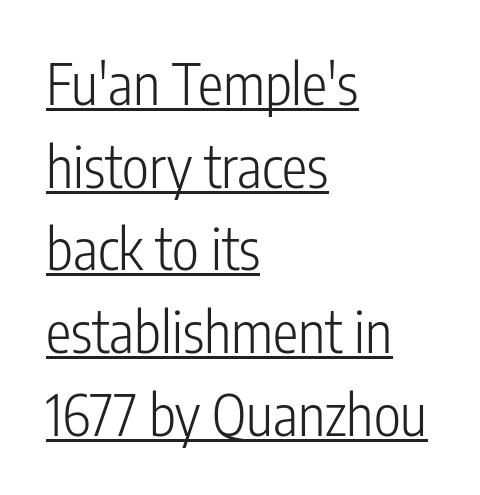
The passage shown is underscored from start to finish. Here the designer chose a conventional face with non-uniform glyph widths. Characters follow at the spacing the type designer built in. Serif or sans? Sans — the stroke terminals are bare.
